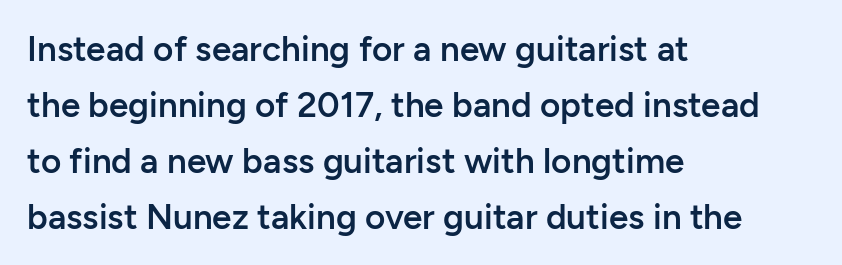
{"serif": "no", "italic": "no", "bold": "semi", "weight": "semibold", "width": "normal", "stroke_contrast": "low", "x_height": "medium", "monospaced": "no", "underline": "no", "align": "left", "line_spacing": "normal", "line_spacing_ratio": 1.6, "letter_spacing": "normal", "letter_spacing_em": 0.0, "glyph_px": 35}
